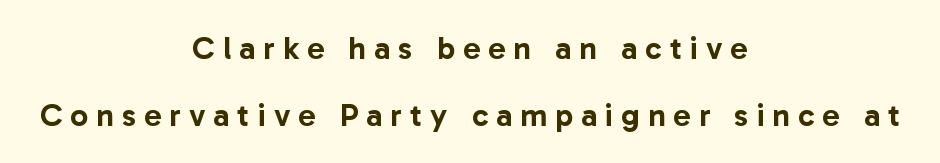
Classification — sans serif. The space beneath each line is pristine and unruled. Words appear elongated and porous because spacing is wide. Looks like regular typesetting: each glyph gets only the width it needs. Where is the straight margin? There isn't one; the lines are centered.
